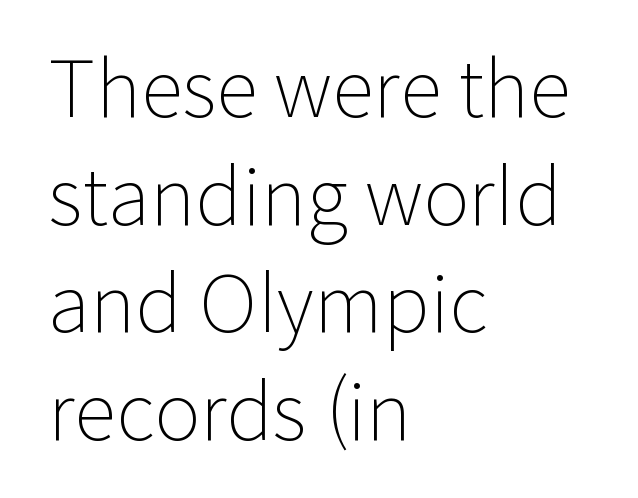
Q: Is the text bold? A: No.
Q: Is the text italic (slanted)? A: No, it is upright.
Q: Is the typeface a serif or a sans-serif typeface? A: Sans-serif.
Q: Is the text underlined? A: No.
Q: How is the paragraph aligned? A: Left-aligned.
Q: Is the spacing between letters normal or unusually wide? A: Normal.
Q: Is the spacing between lines tight, normal or loose? A: Normal.
Q: Width (condensed, normal, or wide)? A: Normal.
Q: Stroke contrast? A: Low.
Q: x-height? A: Medium.
Q: Monospaced? A: No.
